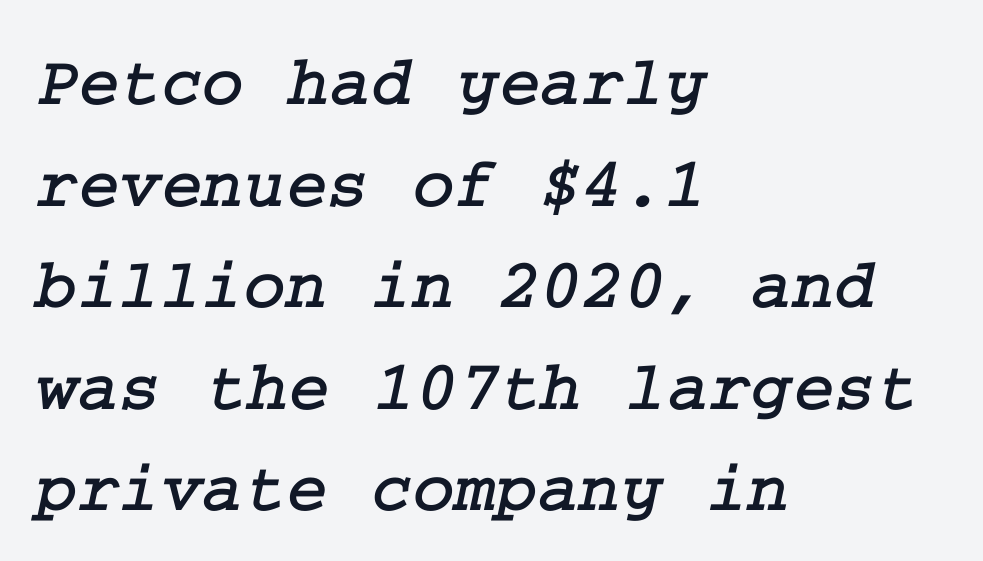
The rendering anchors every line to the left-hand side. In terms of letterform style, serifs are clearly present. Unmarked baselines from the first word to the last. Letter spacing: default. Each new line begins a customary step beneath the previous one.
